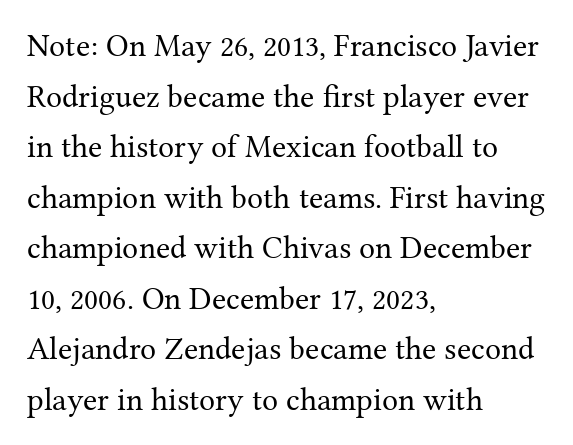
Q: Is the text bold? A: No.
Q: Is the text italic (slanted)? A: No, it is upright.
Q: Is the typeface a serif or a sans-serif typeface? A: Serif.
Q: Is the text underlined? A: No.
Q: How is the paragraph aligned? A: Left-aligned.
Q: Is the spacing between letters normal or unusually wide? A: Normal.
Q: Is the spacing between lines tight, normal or loose? A: Normal.
Q: Width (condensed, normal, or wide)? A: Normal.
Q: Stroke contrast? A: Medium.
Q: x-height? A: Medium.
Q: Monospaced? A: No.
